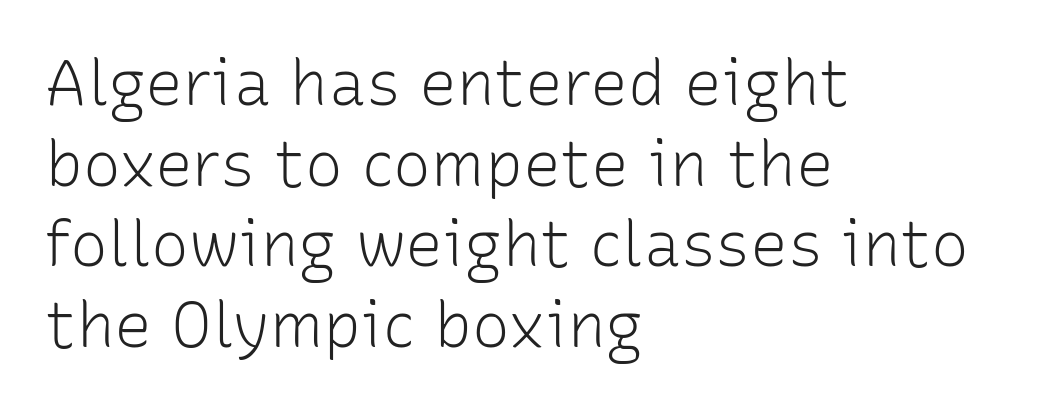
Q: Is the text bold? A: No.
Q: Is the text italic (slanted)? A: No, it is upright.
Q: Is the typeface a serif or a sans-serif typeface? A: Sans-serif.
Q: Is the text underlined? A: No.
Q: How is the paragraph aligned? A: Left-aligned.
Q: Is the spacing between letters normal or unusually wide? A: Normal.
Q: Is the spacing between lines tight, normal or loose? A: Normal.
Q: Width (condensed, normal, or wide)? A: Normal.
Q: Stroke contrast? A: Low.
Q: x-height? A: Medium.
Q: Monospaced? A: No.
